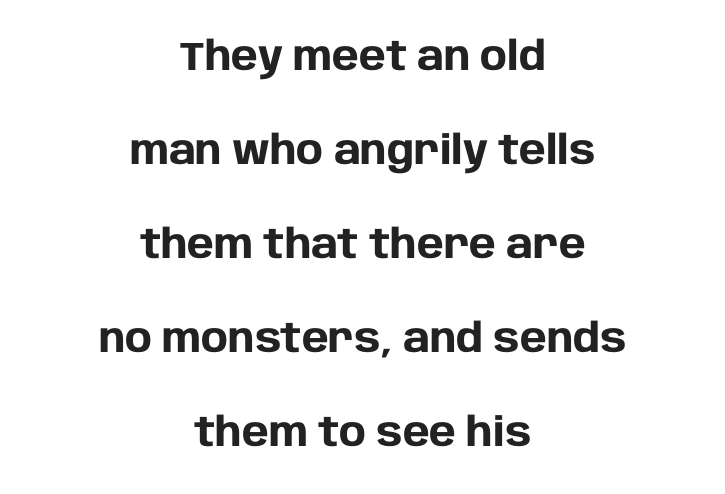
Q: Is the text bold? A: Yes.
Q: Is the text italic (slanted)? A: No, it is upright.
Q: Is the typeface a serif or a sans-serif typeface? A: Sans-serif.
Q: Is the text underlined? A: No.
Q: How is the paragraph aligned? A: Centered.
Q: Is the spacing between letters normal or unusually wide? A: Normal.
Q: Is the spacing between lines tight, normal or loose? A: Loose.
Q: Width (condensed, normal, or wide)? A: Normal.
Q: Stroke contrast? A: Low.
Q: x-height? A: Large.
Q: Monospaced? A: No.
